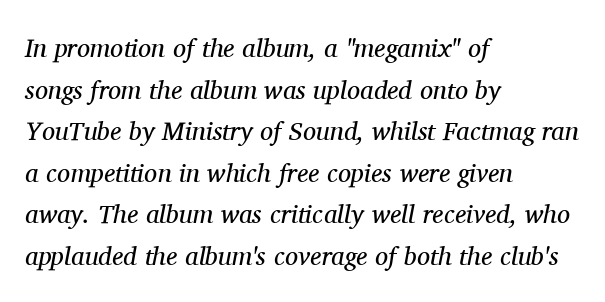
{"italic": "yes", "lean": "right", "slant_degrees": 11, "bold": "no", "underline": "no", "align": "left", "line_spacing": "normal", "line_spacing_ratio": 1.6, "letter_spacing": "normal", "letter_spacing_em": 0.0, "glyph_px": 26}
